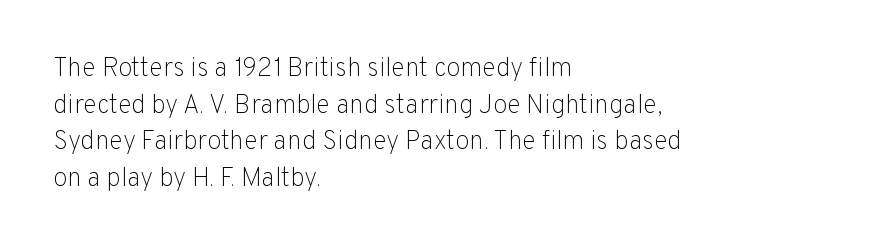
The image shows 26 px text type, upright; set left-aligned, normal line spacing (1.41x), normal letter spacing, not underlined.
